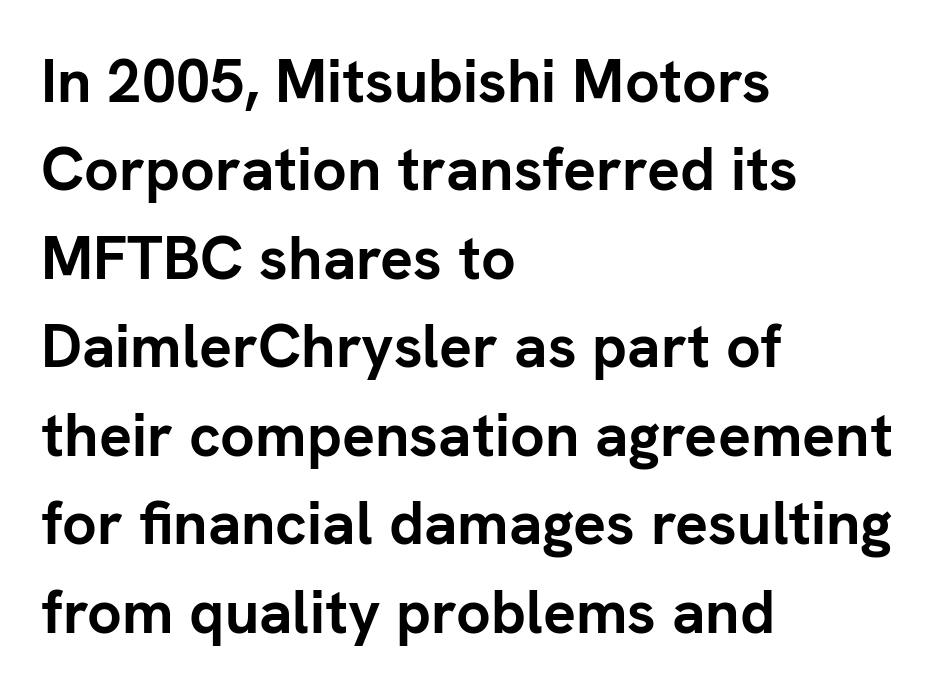
The image shows 61 px semibold sans-serif type, upright; set left-aligned, normal line spacing (1.45x), normal letter spacing, not underlined; low stroke contrast and a medium x-height.
